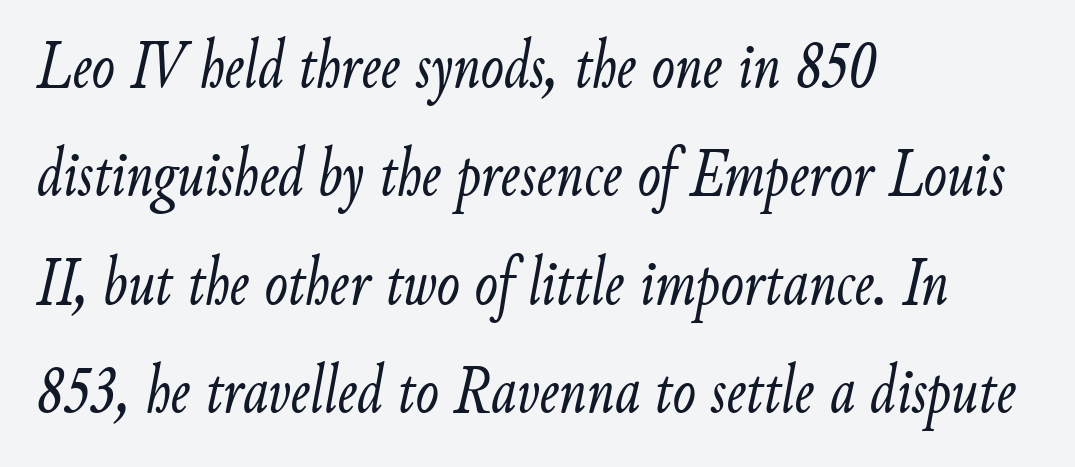
Regarding leading, the lines here are spaced in the standard way. The passage shown is not underscored anywhere. Caption: standard tracking, unaltered. The paragraph has a hard left edge and a soft right edge. Weight: regular or lighter. Designer's note — italics engaged.
